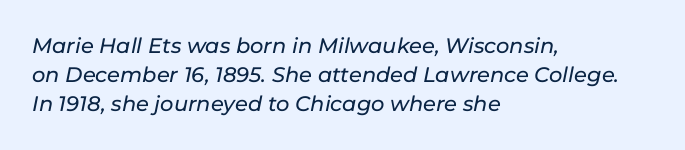
Q: Is the text italic (slanted)? A: Yes, it leans right by about 11 degrees.
Q: Is the text underlined? A: No.
Q: How is the paragraph aligned? A: Left-aligned.
Q: Is the spacing between letters normal or unusually wide? A: Normal.
Q: Is the spacing between lines tight, normal or loose? A: Normal.
